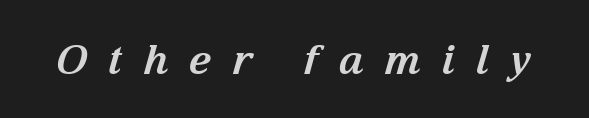
You could not count columns in this text — the font is proportionally spaced. The axis of the letterforms is tilted away from vertical. Notice how thick the strokes are: this is what a full bold looks like. Look at the tracking — it's clearly loosened, letters drifting apart.
